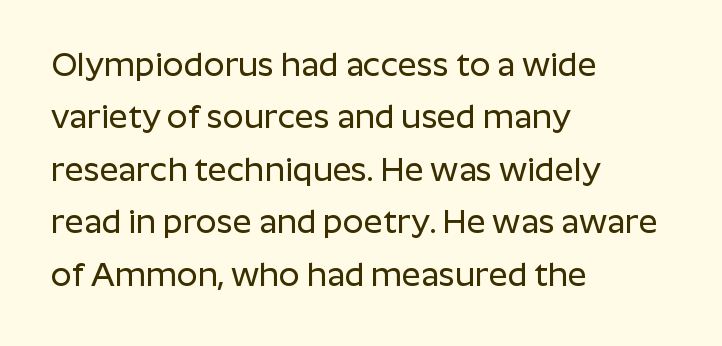
The image shows 33 px sans-serif type, upright; set left-aligned, normal line spacing (1.59x), normal letter spacing, not underlined; low stroke contrast and a medium x-height.
